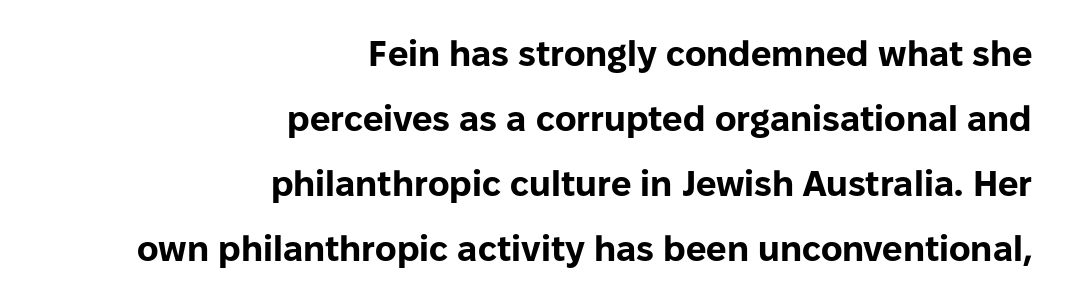
{"serif": "no", "italic": "no", "bold": "yes", "weight": "bold", "width": "normal", "stroke_contrast": "low", "x_height": "medium", "monospaced": "no", "underline": "no", "align": "right", "line_spacing_ratio": 1.81, "letter_spacing": "normal", "letter_spacing_em": 0.0, "glyph_px": 36}
